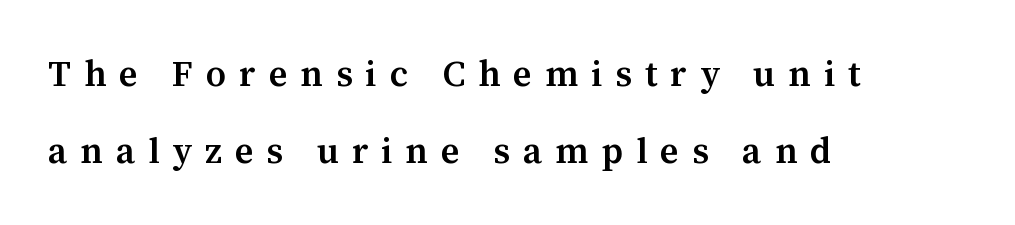
These lines have a slow, spaced-out rhythm from letter to letter. A clean baseline with only descenders dipping below it. The paragraph shown leans on its left margin. Here the designer chose a conventional face with non-uniform glyph widths.
